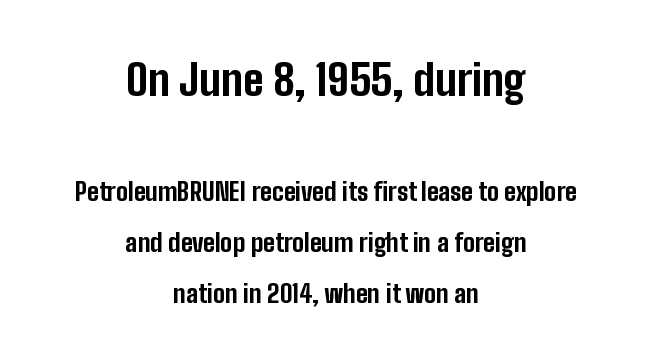
The image shows 43 px bold, condensed sans-serif type, upright; set centered, loose line spacing (2.05x), normal letter spacing, not underlined; the first (top) block is 1.72x larger; low stroke contrast and a medium x-height.
